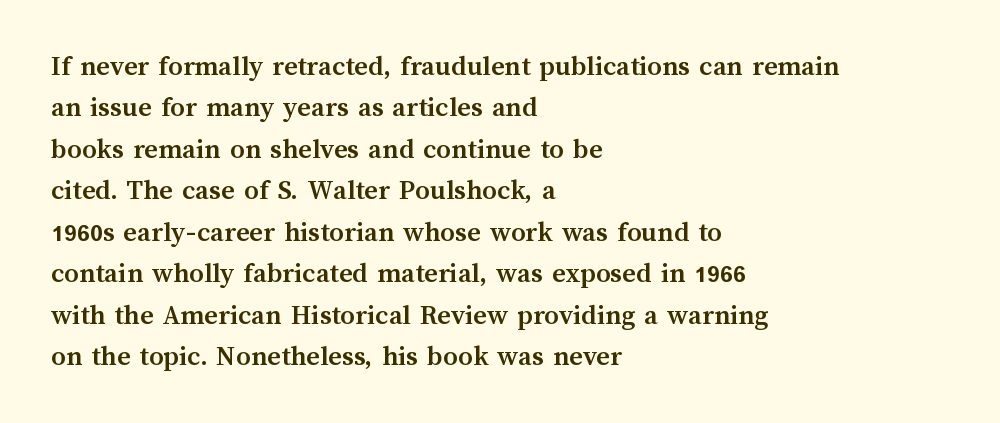
The image shows 29 px semibold type, upright; set left-aligned, normal line spacing (1.43x), normal letter spacing, not underlined; medium stroke contrast and a medium x-height.
